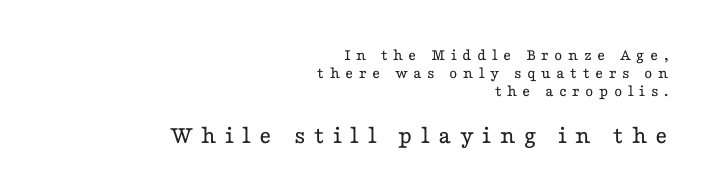
{"italic": "no", "bold": "no", "underline": "no", "align": "right", "line_spacing": "tight", "line_spacing_ratio": 1.06, "letter_spacing": "wide", "letter_spacing_em": 0.32, "larger_block": "second", "size_ratio": 1.53, "glyph_px": 26}
